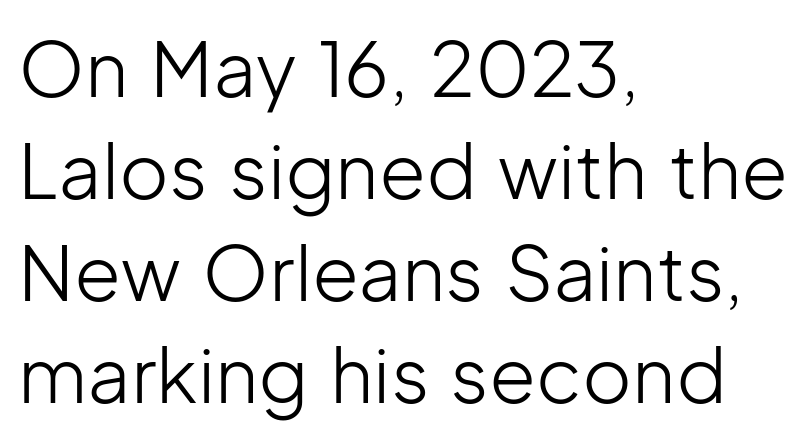
Nobody touched the tracking dial on this one. These lines are rendered in a variable-pitch font. Every row of glyphs begins at an identical x-position on the left. Heft: none added — not bold. The designer went with a sans here, leaving each stem footless. The lines sit at an ordinary, default distance from one another.
